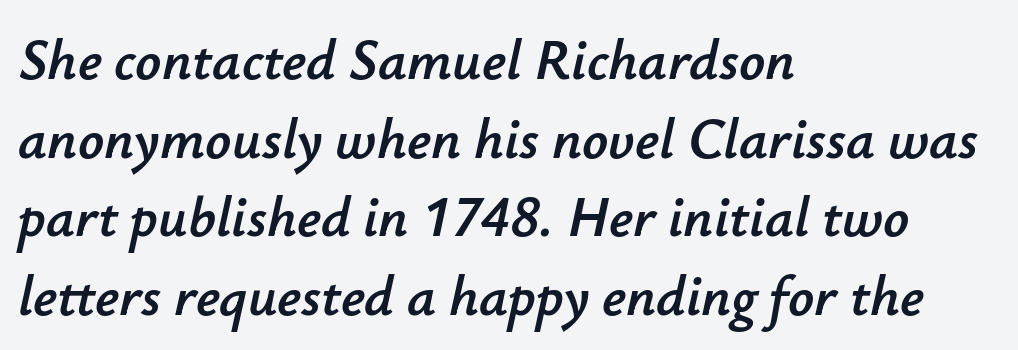
The glyphs are unaccompanied by any horizontal stroke below them. The space between consecutive lines is moderate. Caption: standard tracking, unaltered. A typesetter would call this proportional, since set widths differ per character.
